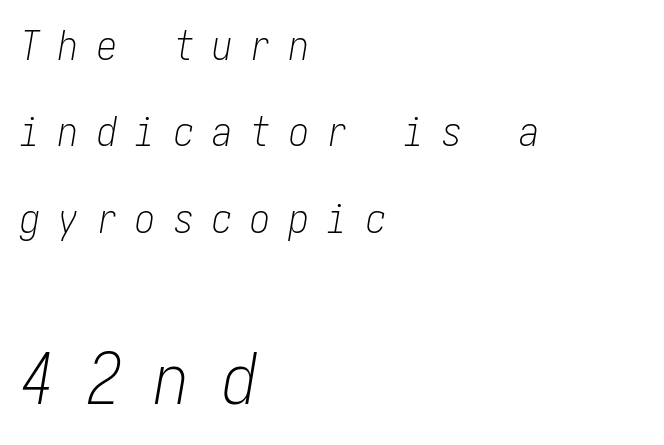
The image shows 70 px light, condensed type, italic (leaning right); set left-aligned, loose line spacing (2.16x), unusually wide letter spacing (+0.46 em), not underlined; the second (bottom) block is 1.75x larger; low stroke contrast and a medium x-height.
